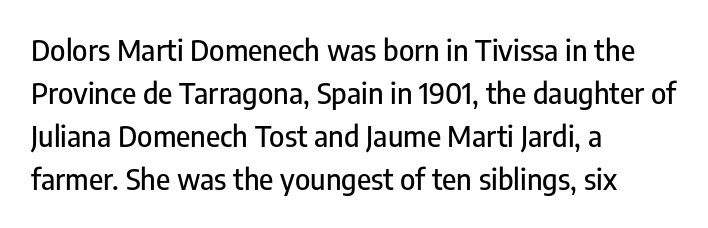
{"serif": "no", "italic": "no", "width": "condensed", "stroke_contrast": "low", "x_height": "medium", "monospaced": "no", "underline": "no", "align": "left", "line_spacing": "normal", "line_spacing_ratio": 1.48, "letter_spacing": "normal", "letter_spacing_em": 0.0, "glyph_px": 29}
